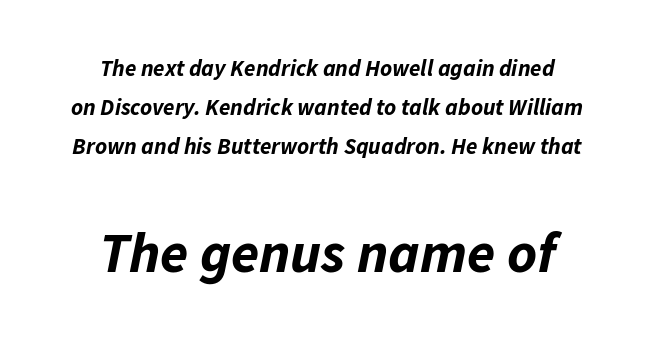
{"italic": "yes", "lean": "right", "slant_degrees": 11, "bold": "yes", "weight": "bold", "width": "normal", "stroke_contrast": "low", "x_height": "medium", "monospaced": "no", "underline": "no", "align": "center", "line_spacing": "normal", "line_spacing_ratio": 1.69, "letter_spacing": "normal", "letter_spacing_em": 0.0, "larger_block": "second", "size_ratio": 2.48, "glyph_px": 57}
